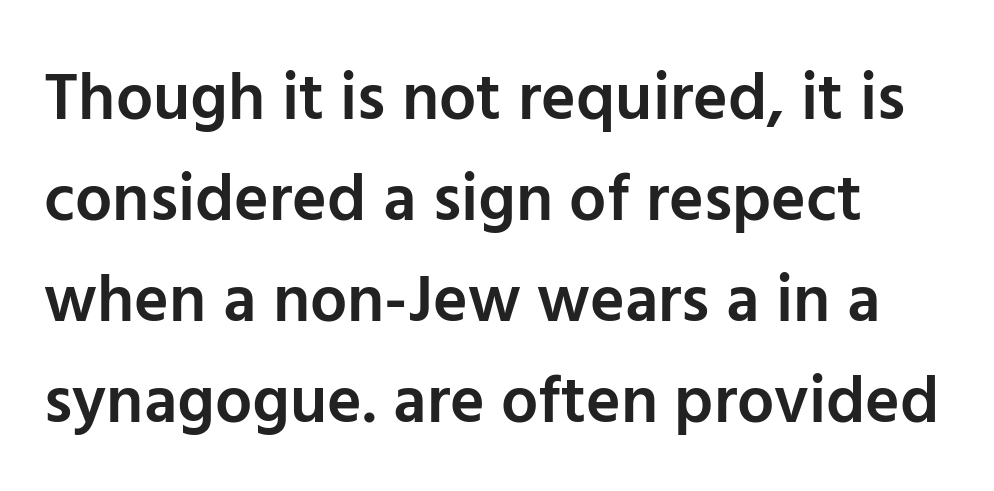
Baseline-to-baseline distance is the conventional proportion of letter height. Observe the absence of serifs on each vertical stroke in this sample. Is the letter spacing exaggerated? No — it looks like the ordinary default. Words float on clear page, feet unadorned. The sample has been set in demibold, a notch under bold. These lines are rendered in a variable-pitch font.
